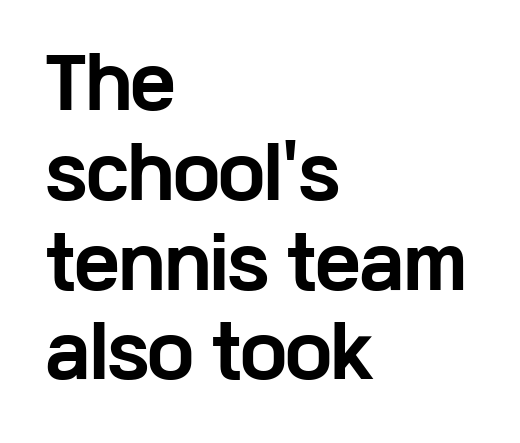
{"serif": "no", "italic": "no", "bold": "yes", "weight": "bold", "width": "wide", "stroke_contrast": "low", "x_height": "medium", "monospaced": "no", "underline": "no", "align": "left", "line_spacing": "normal", "line_spacing_ratio": 1.32, "letter_spacing": "normal", "letter_spacing_em": 0.0, "glyph_px": 68}
